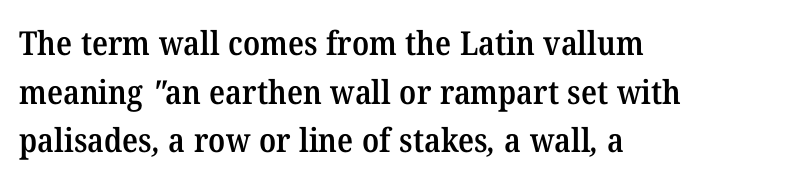
{"serif": "yes", "bold": "semi", "weight": "semibold", "width": "normal", "stroke_contrast": "medium", "x_height": "medium", "monospaced": "no", "underline": "no", "align": "left", "line_spacing": "normal", "line_spacing_ratio": 1.47, "letter_spacing": "normal", "letter_spacing_em": 0.0, "glyph_px": 33}
